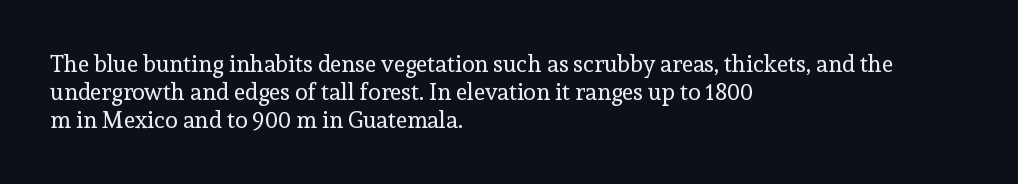
The image shows 23 px text type, upright; set left-aligned, line spacing 1.21x, normal letter spacing, not underlined.
